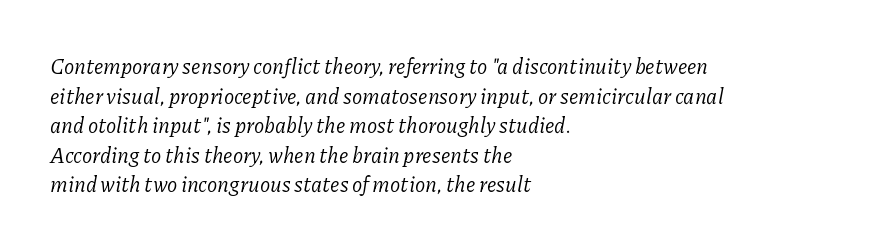
The image shows 21 px text type, italic (leaning right); set left-aligned, normal line spacing (1.41x), normal letter spacing, not underlined.
